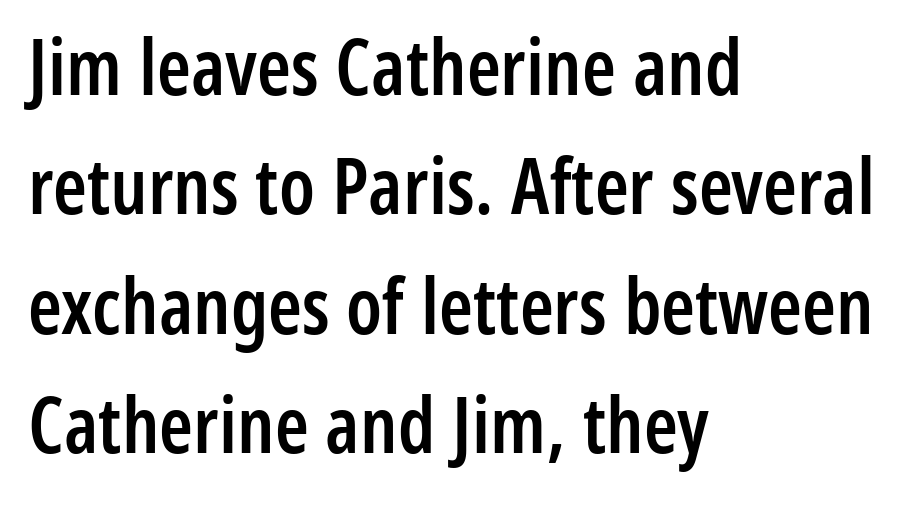
Q: Is the text bold? A: Semi-bold.
Q: Is the text italic (slanted)? A: No, it is upright.
Q: Is the typeface a serif or a sans-serif typeface? A: Sans-serif.
Q: Is the text underlined? A: No.
Q: How is the paragraph aligned? A: Left-aligned.
Q: Is the spacing between letters normal or unusually wide? A: Normal.
Q: Is the spacing between lines tight, normal or loose? A: Normal.
Q: Width (condensed, normal, or wide)? A: Condensed.
Q: Stroke contrast? A: Low.
Q: x-height? A: Medium.
Q: Monospaced? A: No.
